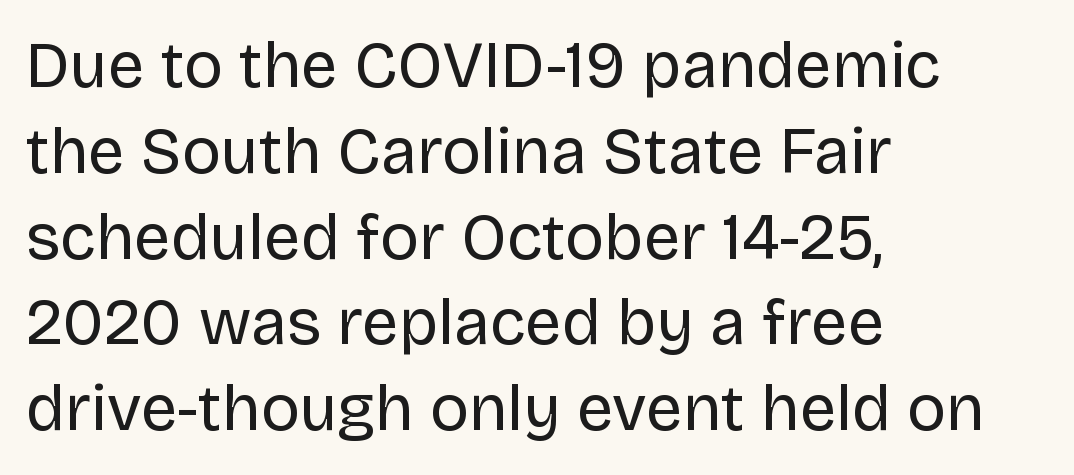
The image shows 65 px regular-weight sans-serif type, upright; set left-aligned, normal line spacing (1.32x), normal letter spacing, not underlined; low stroke contrast and a large x-height.
